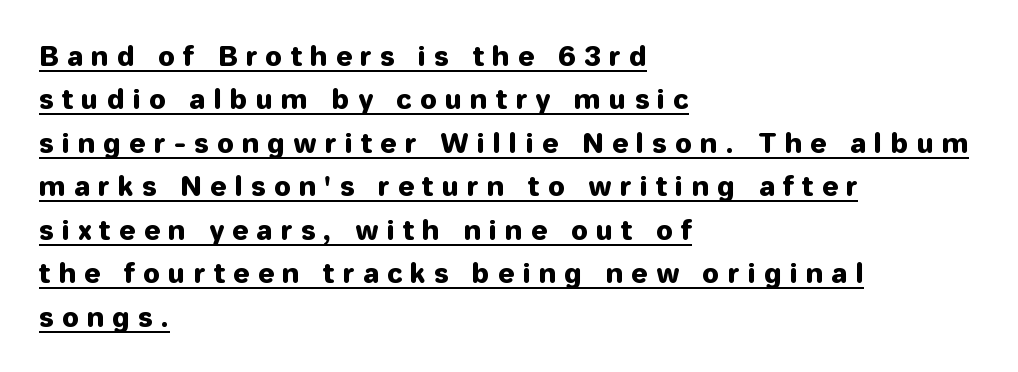
Q: Is the text italic (slanted)? A: No, it is upright.
Q: Is the text underlined? A: Yes.
Q: How is the paragraph aligned? A: Left-aligned.
Q: Is the spacing between letters normal or unusually wide? A: Unusually wide.
Q: Is the spacing between lines tight, normal or loose? A: Normal.
